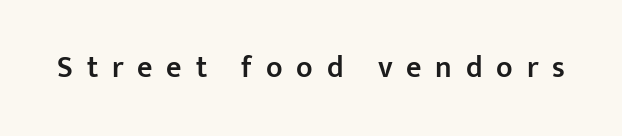
The image shows 30 px semibold sans-serif type, upright; set unusually wide letter spacing (+0.46 em), not underlined; low stroke contrast and a medium x-height.
